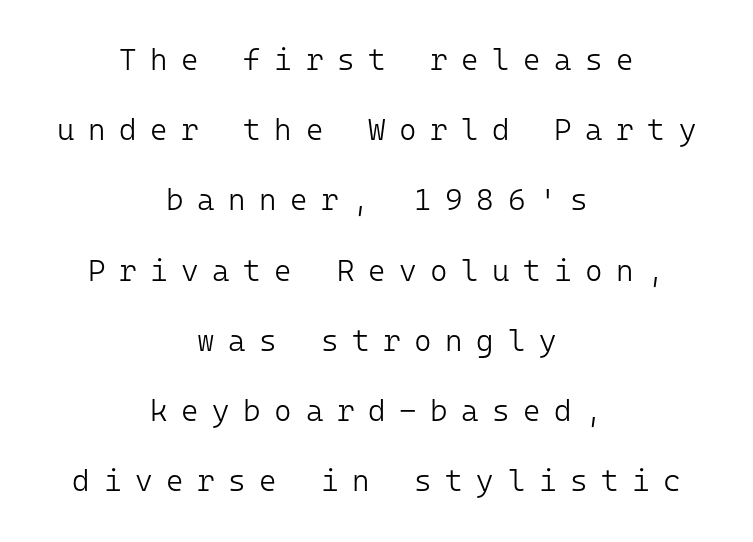
{"serif": "no", "italic": "no", "bold": "no", "weight": "light", "width": "normal", "stroke_contrast": "low", "x_height": "medium", "monospaced": "yes", "underline": "no", "align": "center", "line_spacing": "loose", "line_spacing_ratio": 2.34, "letter_spacing": "wide", "letter_spacing_em": 0.45, "glyph_px": 30}
